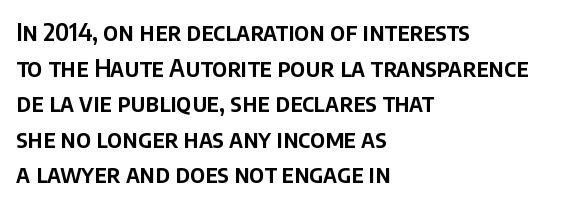
Q: Is the text italic (slanted)? A: No, it is upright.
Q: Is the text underlined? A: No.
Q: How is the paragraph aligned? A: Left-aligned.
Q: Is the spacing between letters normal or unusually wide? A: Normal.
Q: Is the spacing between lines tight, normal or loose? A: Normal.
